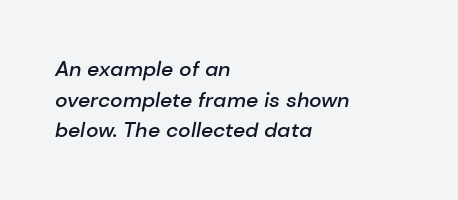
The passage shown is semibold, sitting just below true bold. Unmarked baselines from the first word to the last. The rendering anchors every line to the left-hand side. Rendered with sloped, italic letterforms. Summary of vertical rhythm: regular, with standard interline spacing.
